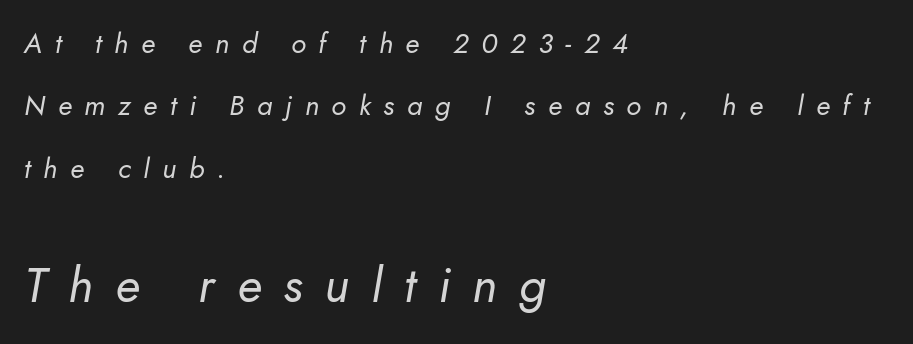
{"italic": "yes", "lean": "right", "slant_degrees": 10, "bold": "no", "weight": "regular", "width": "normal", "stroke_contrast": "low", "x_height": "small", "monospaced": "no", "underline": "no", "align": "left", "line_spacing": "loose", "line_spacing_ratio": 2.23, "letter_spacing": "wide", "letter_spacing_em": 0.45, "larger_block": "second", "size_ratio": 1.75, "glyph_px": 49}
